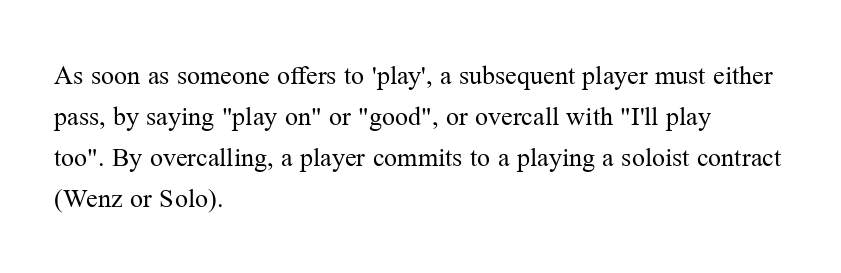
{"italic": "no", "bold": "no", "underline": "no", "align": "left", "line_spacing": "normal", "line_spacing_ratio": 1.58, "letter_spacing": "normal", "letter_spacing_em": 0.0, "glyph_px": 26}
